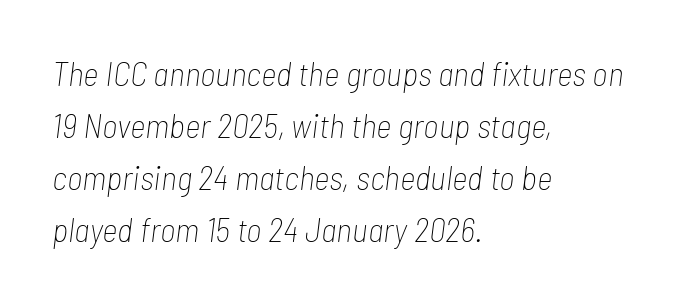
In terms of letterspacing, this is plain default setting. A quiet, ordinary-to-light weight characterises the typeface. Any mark beneath the type? The region is blank. The rendering uses natural spacing where letterforms have individual widths. Typeset ragged right — the left edge is the straight one. Observe the lean: these are italic letterforms.
